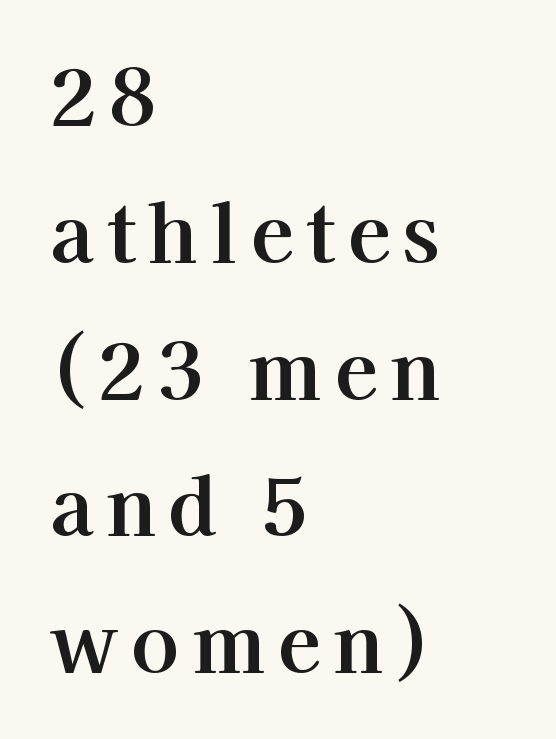
Horizontal alignment here is leftward, the default for most running prose. Note the varied advance widths — an 'i' is clearly narrower than an 'm'. Every stem runs plumb, perpendicular to the baseline. Check the space under the baseline: it is left empty. The glyphs in this specimen are seriffed.
